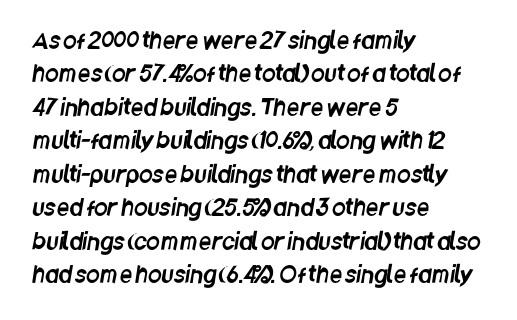
The passage shown stacks its lines at a standard gap. This sample uses plain, unmodified letter spacing. Leftover space on each line is placed entirely after the last word. Unmarked baselines from the first word to the last.
